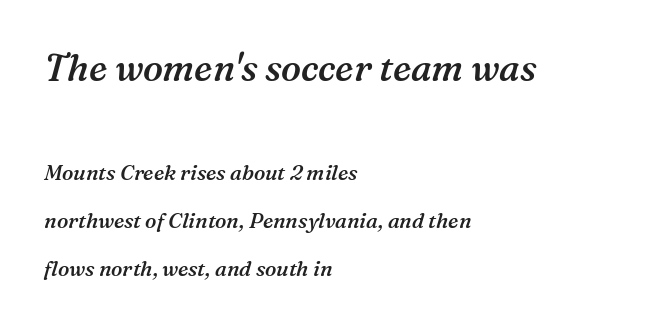
Q: Is the text bold? A: Semi-bold.
Q: Is the text italic (slanted)? A: Yes, it leans right by about 16 degrees.
Q: Is the typeface a serif or a sans-serif typeface? A: Serif.
Q: Is the text underlined? A: No.
Q: How is the paragraph aligned? A: Left-aligned.
Q: Is the spacing between letters normal or unusually wide? A: Normal.
Q: Is the spacing between lines tight, normal or loose? A: Loose.
Q: Which block of text is set in a larger size, the first (top) or the second (bottom)? A: The first (top) one.
Q: Width (condensed, normal, or wide)? A: Normal.
Q: Stroke contrast? A: Medium.
Q: x-height? A: Medium.
Q: Monospaced? A: No.
